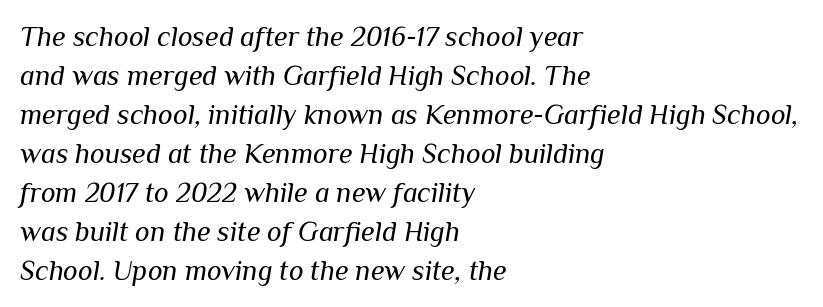
Short note: letters normally spaced. The passage is arranged the way most books set body copy — flush left. Italic? Definitely — the glyphs are oblique. Vertical spacing — default. The space beneath each line is pristine and unruled. Ink coverage per letter is moderate at most.
